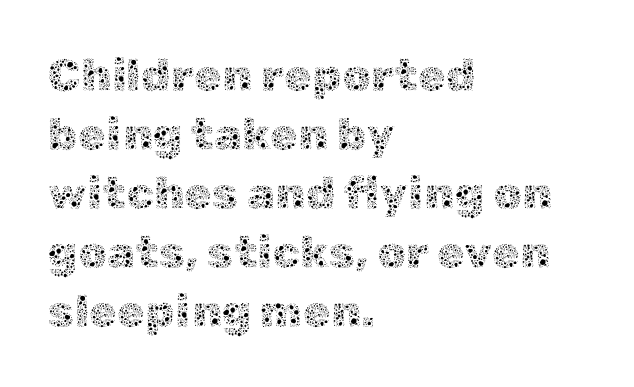
Q: Is the text bold? A: No.
Q: Is the text italic (slanted)? A: No, it is upright.
Q: Is the text underlined? A: No.
Q: How is the paragraph aligned? A: Left-aligned.
Q: Is the spacing between letters normal or unusually wide? A: Normal.
Q: Is the spacing between lines tight, normal or loose? A: Normal.
Q: Width (condensed, normal, or wide)? A: Normal.
Q: x-height? A: Medium.
Q: Monospaced? A: No.
